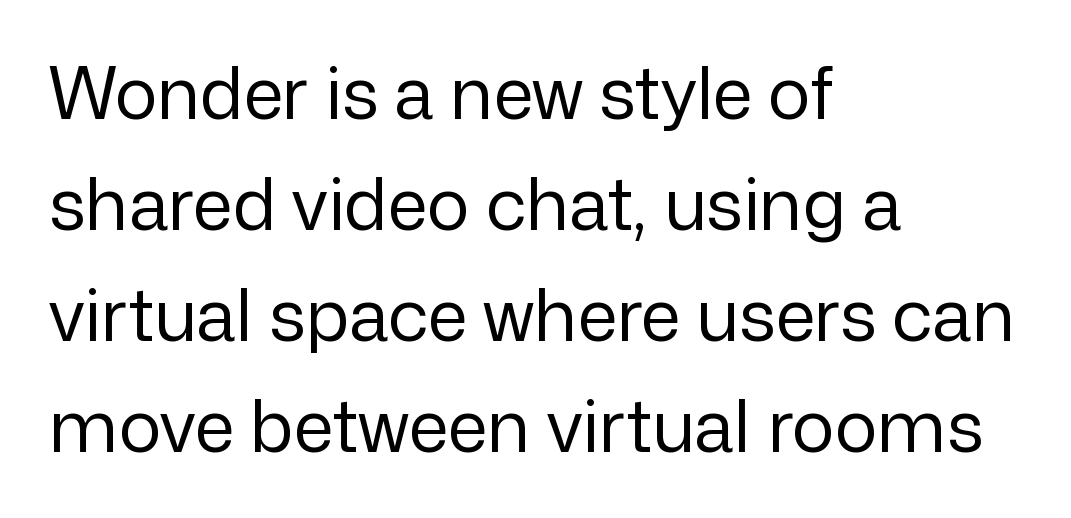
Counters stay open thanks to moderate or lighter strokes. Do the characters align in a grid? No, the font is proportional. Visually the block forms a straight wall on the left and a jagged coastline on the right. Does the type have serifs? No, each stem ends abruptly. Inter-character spacing is left at the font's built-in metrics. Nobody drew a line under any word here.
